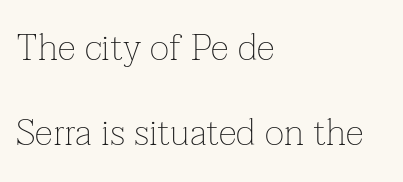
The image shows 37 px thin serif type, upright; set left-aligned, loose line spacing (2.3x), normal letter spacing, not underlined; low stroke contrast and a medium x-height.
